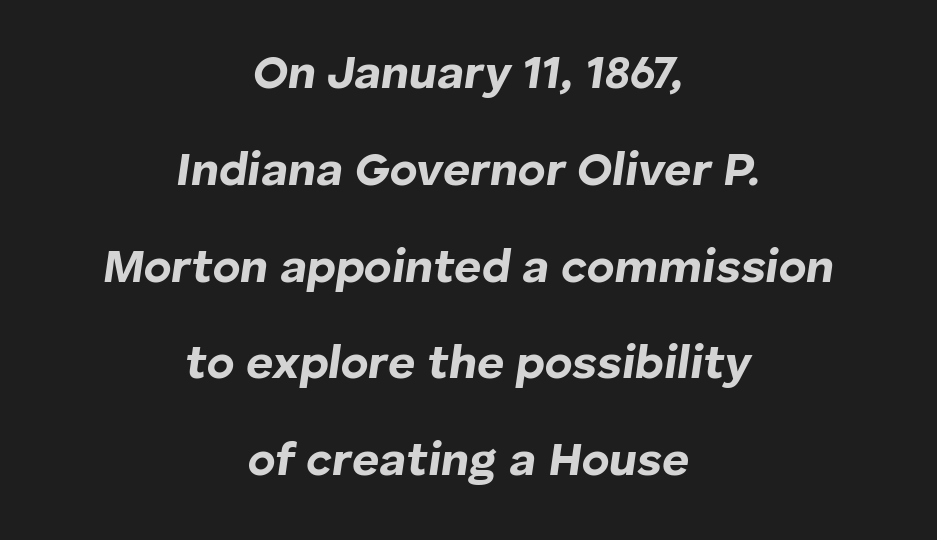
The image shows 47 px bold type, italic (leaning right); set centered, loose line spacing (2.06x), normal letter spacing, not underlined; low stroke contrast and a medium x-height.
